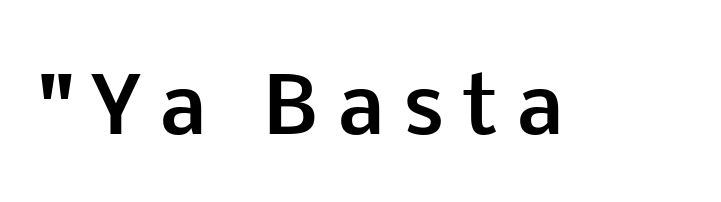
Q: Is the text bold? A: Yes.
Q: Is the text italic (slanted)? A: No, it is upright.
Q: Is the typeface a serif or a sans-serif typeface? A: Sans-serif.
Q: Is the text underlined? A: No.
Q: Is the spacing between letters normal or unusually wide? A: Unusually wide.
Q: Width (condensed, normal, or wide)? A: Normal.
Q: Stroke contrast? A: Low.
Q: x-height? A: Medium.
Q: Monospaced? A: No.
